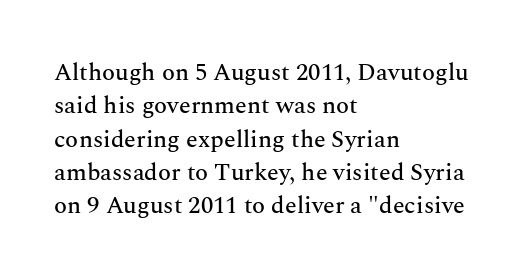
The image shows 24 px text type, upright; set left-aligned, normal line spacing (1.39x), normal letter spacing, not underlined.
